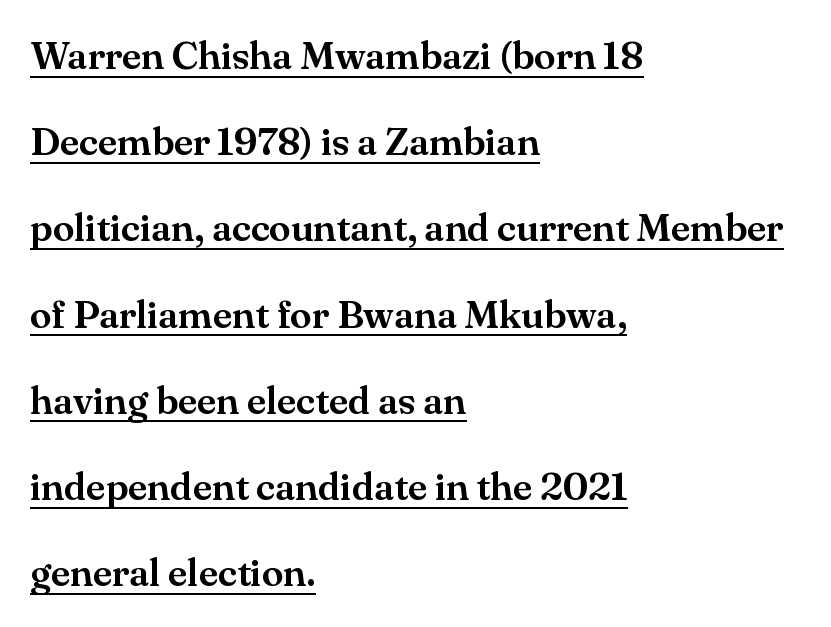
The image shows 39 px serif type, upright; set left-aligned, loose line spacing (2.21x), normal letter spacing, underlined; medium stroke contrast and a small x-height.
